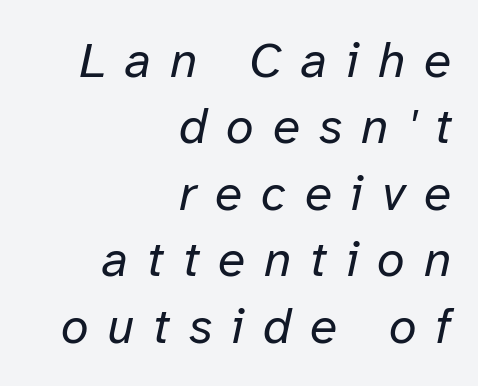
{"italic": "yes", "lean": "right", "slant_degrees": 12, "bold": "no", "weight": "regular", "width": "normal", "stroke_contrast": "low", "x_height": "medium", "monospaced": "no", "underline": "no", "align": "right", "line_spacing": "normal", "line_spacing_ratio": 1.33, "letter_spacing": "wide", "letter_spacing_em": 0.38, "glyph_px": 50}
